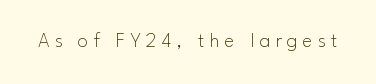
The image shows 21 px text type, upright; set unusually wide letter spacing (+0.25 em), not underlined.
